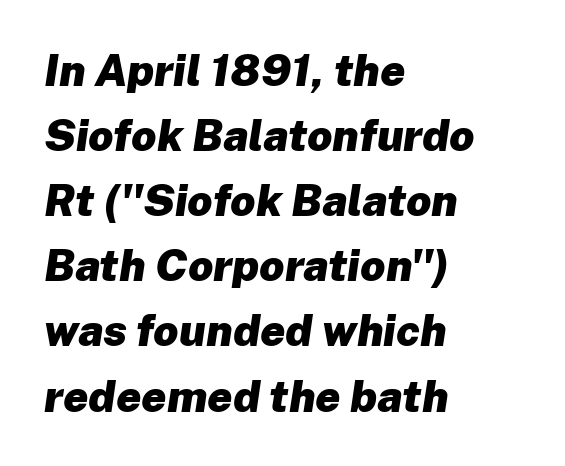
{"italic": "yes", "lean": "right", "slant_degrees": 8, "bold": "yes", "weight": "heavy", "width": "normal", "stroke_contrast": "low", "x_height": "medium", "monospaced": "no", "underline": "no", "align": "left", "line_spacing": "normal", "line_spacing_ratio": 1.48, "letter_spacing": "normal", "letter_spacing_em": 0.0, "glyph_px": 44}
